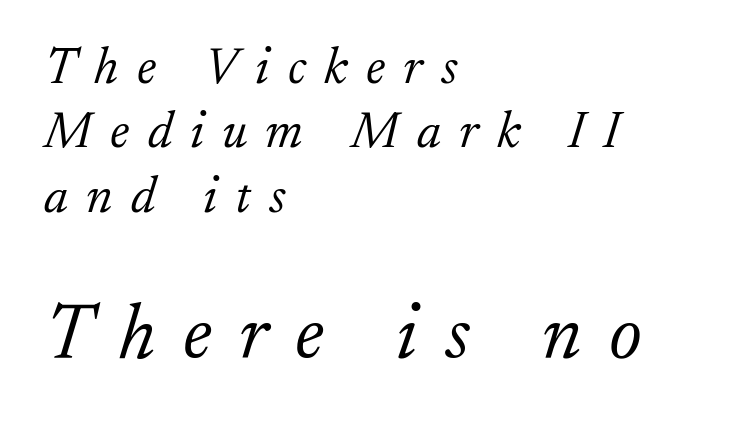
Q: Is the text bold? A: No.
Q: Is the text italic (slanted)? A: Yes, it leans right by about 17 degrees.
Q: Is the typeface a serif or a sans-serif typeface? A: Serif.
Q: Is the text underlined? A: No.
Q: How is the paragraph aligned? A: Left-aligned.
Q: Is the spacing between letters normal or unusually wide? A: Unusually wide.
Q: Which block of text is set in a larger size, the first (top) or the second (bottom)? A: The second (bottom) one.
Q: Width (condensed, normal, or wide)? A: Normal.
Q: Stroke contrast? A: Low.
Q: x-height? A: Small.
Q: Monospaced? A: No.
